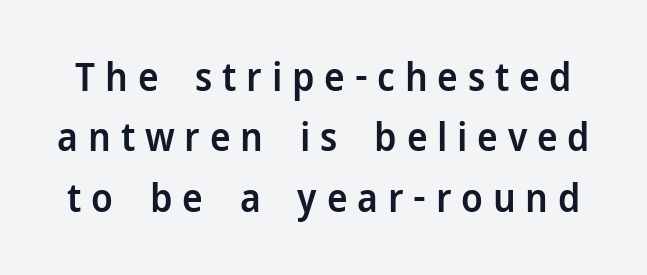
{"serif": "no", "italic": "no", "bold": "semi", "weight": "semibold", "width": "normal", "stroke_contrast": "low", "x_height": "medium", "monospaced": "no", "underline": "no", "line_spacing": "normal", "line_spacing_ratio": 1.55, "letter_spacing": "wide", "letter_spacing_em": 0.25, "glyph_px": 39}
